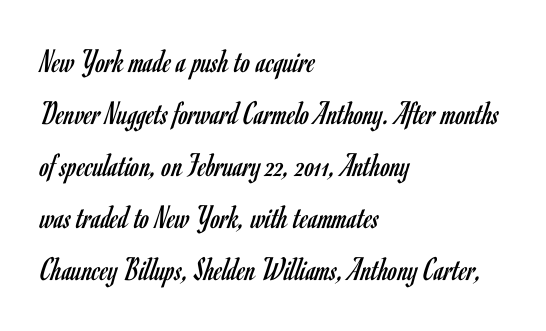
This block has exactly the height ordinary leading produces. Rule under the text: the space is simply empty. Here the designer chose a conventional face with non-uniform glyph widths. The lines in this sample share a left origin and differ only in where they stop. This reads as an unemphasized weight, regular at the heaviest.
